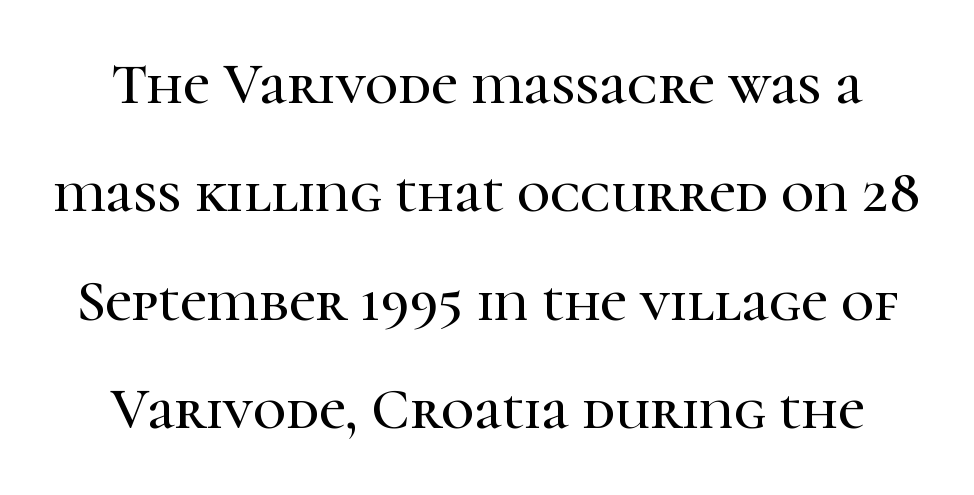
Q: Is the text italic (slanted)? A: No, it is upright.
Q: Is the typeface a serif or a sans-serif typeface? A: Serif.
Q: Is the text underlined? A: No.
Q: Is the spacing between letters normal or unusually wide? A: Normal.
Q: Width (condensed, normal, or wide)? A: Normal.
Q: Stroke contrast? A: High.
Q: x-height? A: Medium.
Q: Monospaced? A: No.
